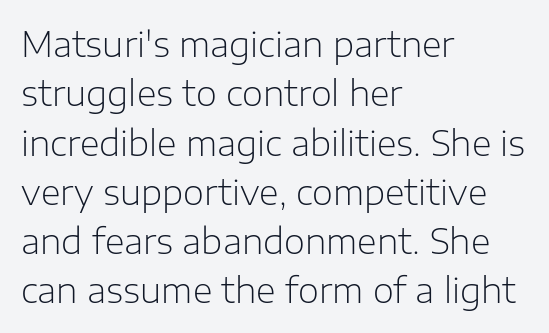
{"serif": "no", "italic": "no", "bold": "no", "weight": "light", "width": "normal", "stroke_contrast": "low", "x_height": "medium", "monospaced": "no", "underline": "no", "align": "left", "line_spacing": "normal", "line_spacing_ratio": 1.45, "letter_spacing": "normal", "letter_spacing_em": 0.0, "glyph_px": 34}
